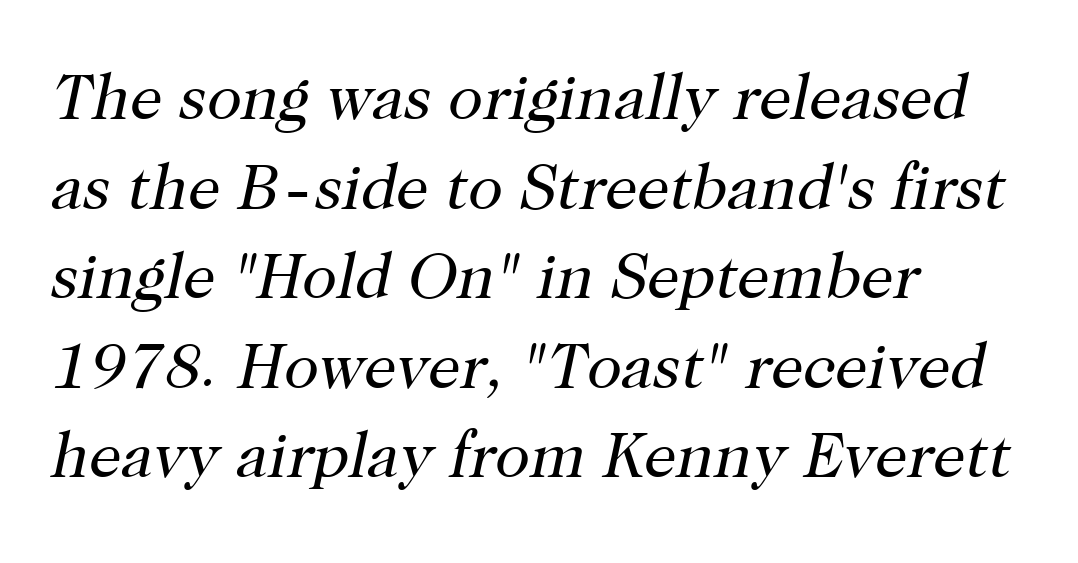
The image shows 64 px regular-weight serif type, italic (leaning right); set left-aligned, normal line spacing (1.4x), normal letter spacing, not underlined; high stroke contrast and a medium x-height.
